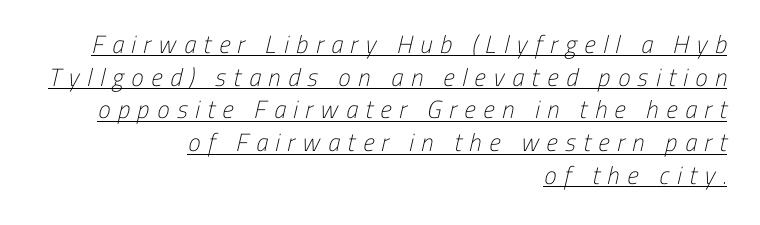
Q: Is the text bold? A: No.
Q: Is the text underlined? A: Yes.
Q: How is the paragraph aligned? A: Right-aligned.
Q: Is the spacing between letters normal or unusually wide? A: Unusually wide.
Q: Is the spacing between lines tight, normal or loose? A: Normal.
